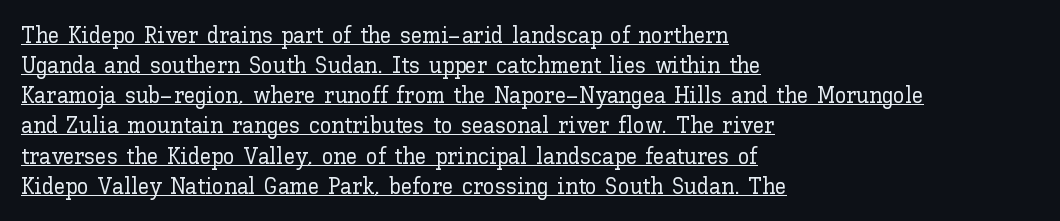
The image shows 23 px text type, upright; set left-aligned, normal line spacing (1.31x), normal letter spacing, underlined.
